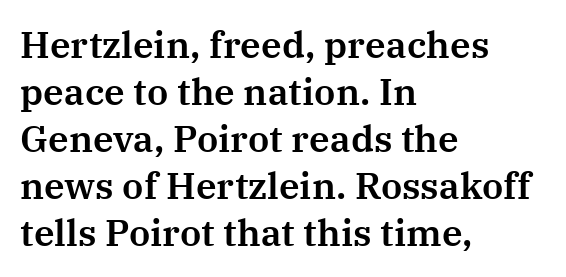
The lettering stays uniformly vertical, giving the passage a roman look. Decoration check: the copy has no underline. Notice how descenders clear the ascenders below comfortably — that's standard leading. Is this a sans? No — the strokes have serifs. What stands out about the letter spacing? Nothing — it is the standard amount. These lines are set flush left with a ragged right edge.
